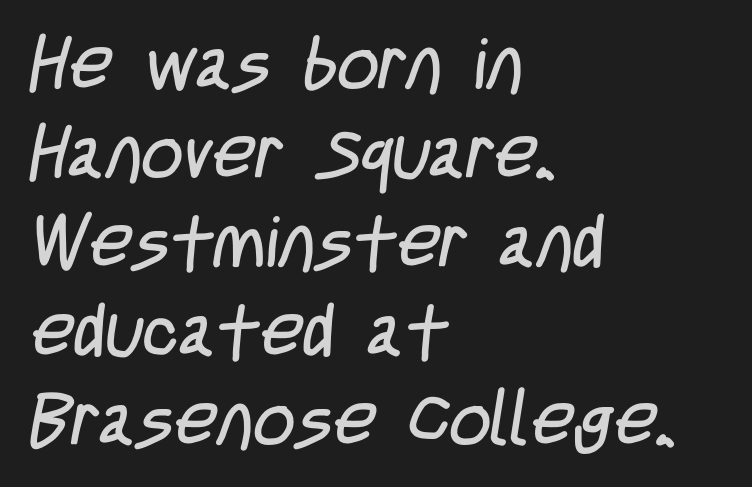
The characters display no serif detailing; their extremities are plain. Here the glyphs are tracked normally, forming tight word shapes. This sample has the flowing, uneven cadence of proportional lettering. The cut favours lightness, reaching ordinary text weight at its darkest. Check the space under the baseline: it is left empty. Layout note: lines flush left.
